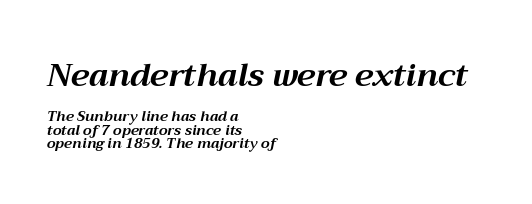
The image shows 32 px bold type, italic (leaning right); set left-aligned, tight line spacing (0.98x), normal letter spacing, not underlined; the first (top) block is 2.29x larger; medium stroke contrast and a medium x-height.
